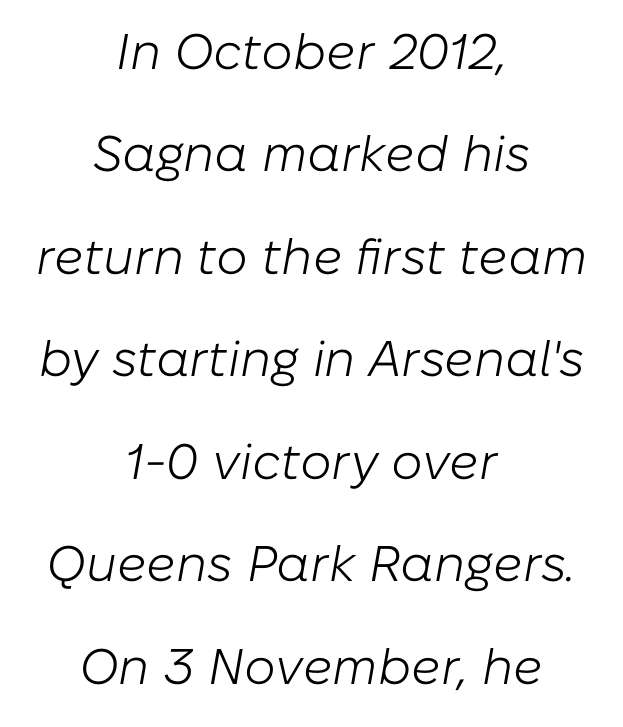
The image shows 50 px light type, italic (leaning right); set centered, loose line spacing (2.05x), normal letter spacing, not underlined; low stroke contrast and a medium x-height.
